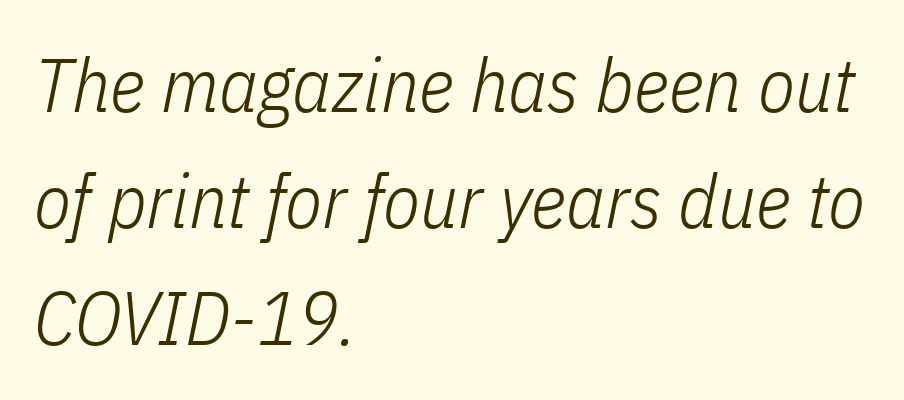
Q: Is the text bold? A: No.
Q: Is the text italic (slanted)? A: Yes, it leans right by about 11 degrees.
Q: Is the text underlined? A: No.
Q: How is the paragraph aligned? A: Left-aligned.
Q: Is the spacing between letters normal or unusually wide? A: Normal.
Q: Is the spacing between lines tight, normal or loose? A: Normal.
Q: Width (condensed, normal, or wide)? A: Condensed.
Q: Stroke contrast? A: Low.
Q: x-height? A: Medium.
Q: Monospaced? A: No.
